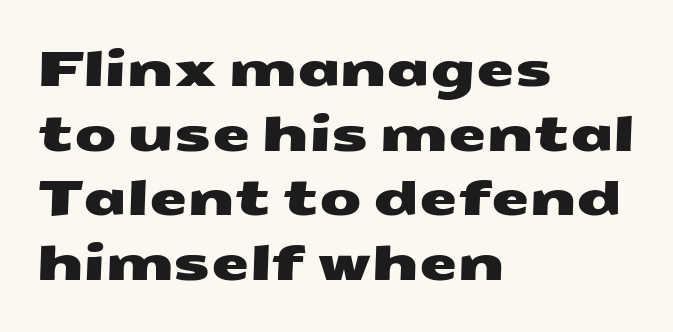
{"serif": "no", "width": "wide", "stroke_contrast": "medium", "x_height": "medium", "monospaced": "no", "underline": "no", "align": "left", "line_spacing": "normal", "line_spacing_ratio": 1.32, "letter_spacing": "normal", "letter_spacing_em": 0.0, "glyph_px": 49}
